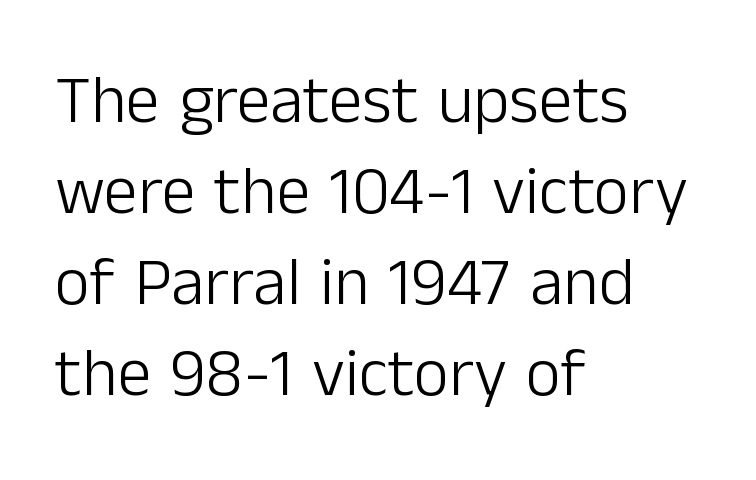
What kind of face is this? One without serifs — a sans. Quick note: underline off. Ordinary non-slanted type is in use. The typesetter chose a ragged-right arrangement here. Tracking here is standard; glyphs follow each other at the usual distance.
